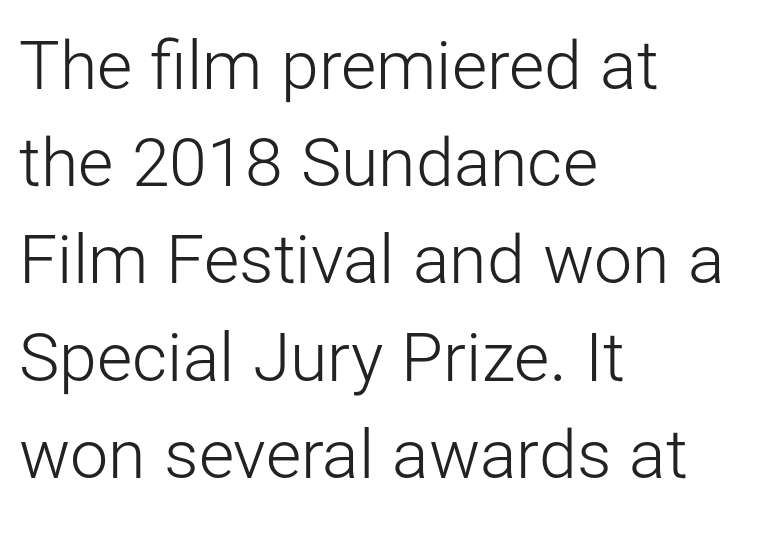
Q: Is the text bold? A: No.
Q: Is the text italic (slanted)? A: No, it is upright.
Q: Is the typeface a serif or a sans-serif typeface? A: Sans-serif.
Q: Is the text underlined? A: No.
Q: How is the paragraph aligned? A: Left-aligned.
Q: Is the spacing between letters normal or unusually wide? A: Normal.
Q: Is the spacing between lines tight, normal or loose? A: Normal.
Q: Width (condensed, normal, or wide)? A: Normal.
Q: Stroke contrast? A: Low.
Q: x-height? A: Medium.
Q: Monospaced? A: No.
